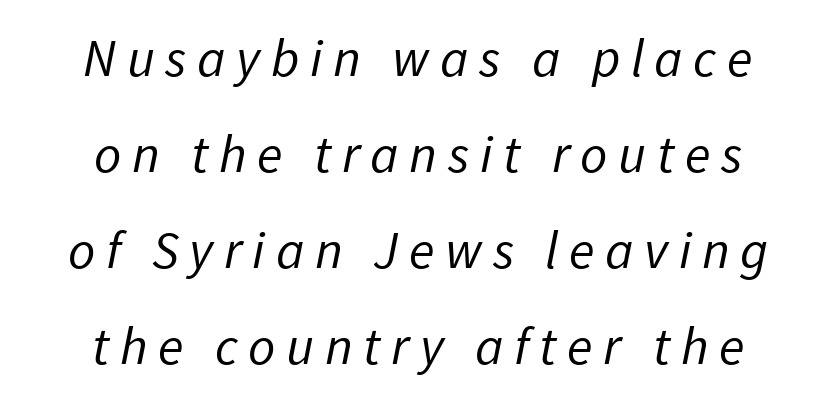
{"serif": "no", "bold": "no", "weight": "regular", "width": "normal", "stroke_contrast": "low", "x_height": "medium", "monospaced": "no", "underline": "no", "align": "center", "line_spacing_ratio": 1.81, "letter_spacing": "wide", "letter_spacing_em": 0.2, "glyph_px": 53}
